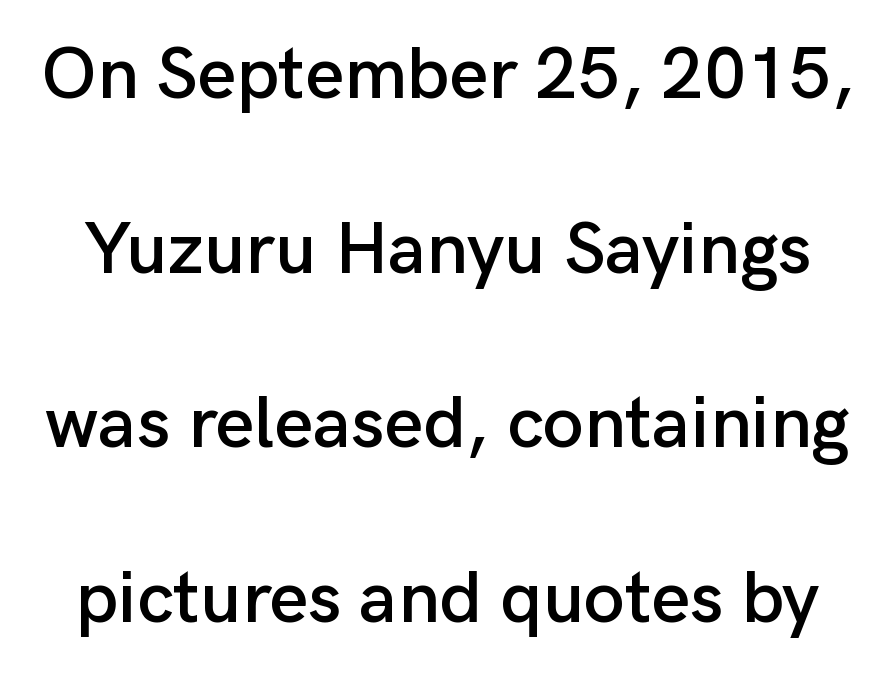
{"serif": "no", "italic": "no", "width": "normal", "stroke_contrast": "low", "x_height": "medium", "monospaced": "no", "underline": "no", "line_spacing": "loose", "line_spacing_ratio": 2.36, "letter_spacing": "normal", "letter_spacing_em": 0.0, "glyph_px": 74}
